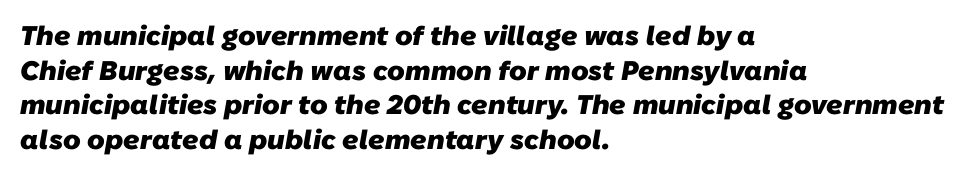
The image shows 27 px bold type; set left-aligned, normal line spacing (1.28x), normal letter spacing, not underlined.
